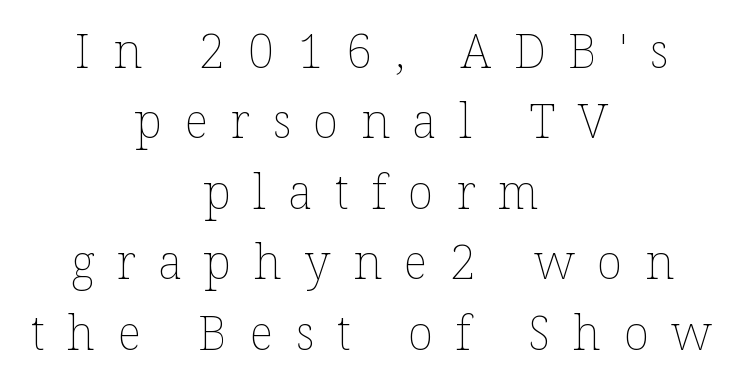
{"italic": "no", "bold": "no", "weight": "thin", "width": "normal", "stroke_contrast": "low", "x_height": "medium", "monospaced": "no", "underline": "no", "align": "center", "line_spacing": "normal", "line_spacing_ratio": 1.5, "letter_spacing": "wide", "letter_spacing_em": 0.48, "glyph_px": 47}
